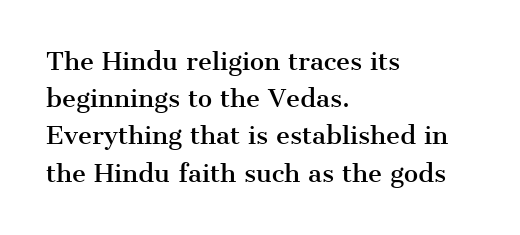
{"italic": "no", "underline": "no", "align": "left", "line_spacing": "normal", "line_spacing_ratio": 1.55, "letter_spacing": "normal", "letter_spacing_em": 0.0, "glyph_px": 24}
